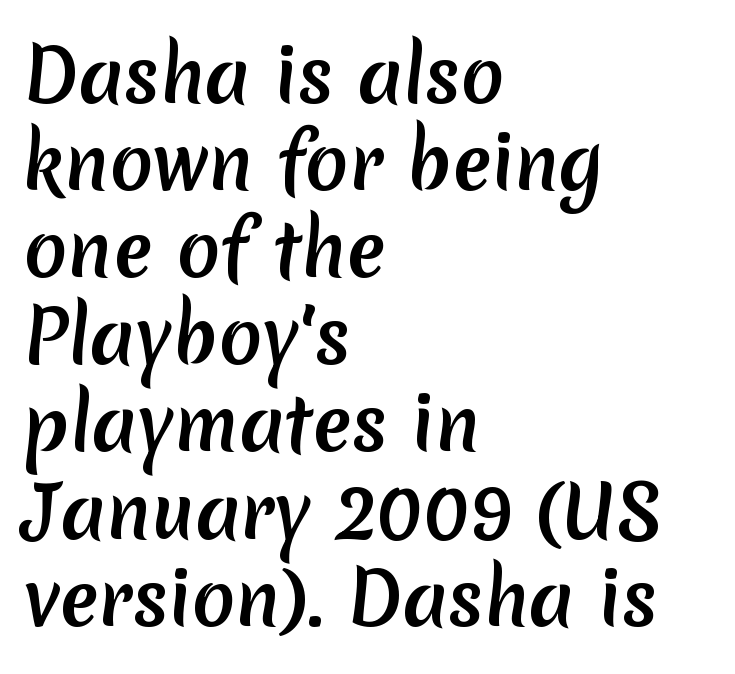
In CSS terms this would be text-align: left. Glyph-to-glyph distance matches everyday printed text. Typographically, this falls in the sans-serif category. The face used here is proportionally spaced, like ordinary book or web type. The area under the type is left untouched. The letters are bold, with thick, heavy strokes.
